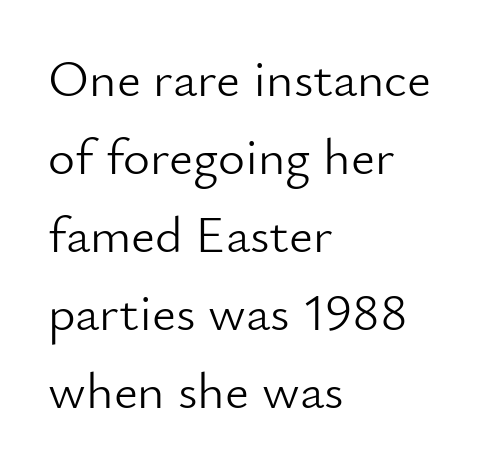
The text was rendered using a sans face with plain stroke endings. The words here are not underlined. If you drew a ruler down the left edge, every line would touch it. Each letter keeps its own natural width here, so spacing adapts to shape.
